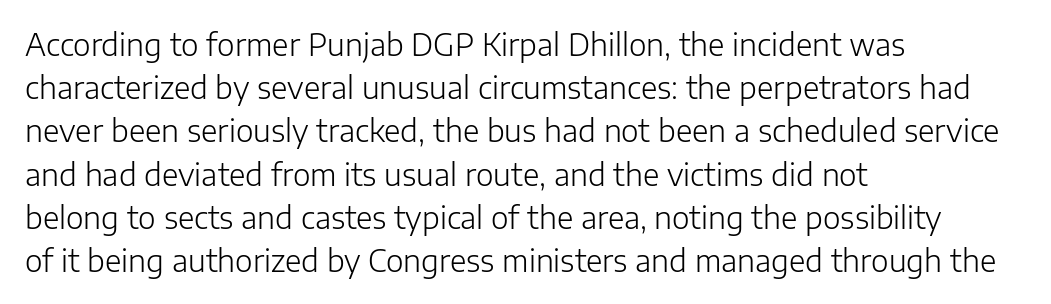
The image shows 30 px light sans-serif type, upright; set left-aligned, normal line spacing (1.44x), normal letter spacing, not underlined; low stroke contrast and a medium x-height.
